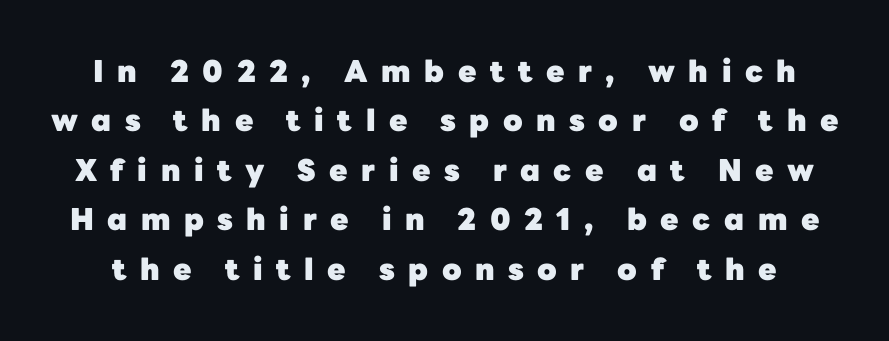
{"serif": "no", "italic": "no", "bold": "yes", "weight": "heavy", "width": "normal", "stroke_contrast": "low", "x_height": "medium", "monospaced": "no", "underline": "no", "line_spacing": "normal", "line_spacing_ratio": 1.65, "letter_spacing": "wide", "letter_spacing_em": 0.45, "glyph_px": 30}
